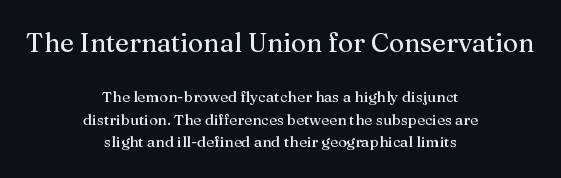
{"italic": "no", "underline": "no", "align": "center", "line_spacing": "normal", "line_spacing_ratio": 1.53, "letter_spacing": "normal", "letter_spacing_em": 0.0, "larger_block": "first", "size_ratio": 1.73, "glyph_px": 26}
